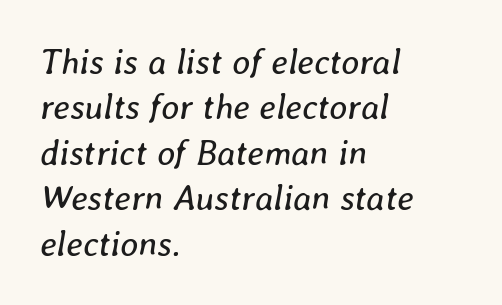
Q: Is the text bold? A: No.
Q: Is the text italic (slanted)? A: Yes, it leans right by about 8 degrees.
Q: Is the text underlined? A: No.
Q: How is the paragraph aligned? A: Left-aligned.
Q: Is the spacing between letters normal or unusually wide? A: Normal.
Q: Is the spacing between lines tight, normal or loose? A: Normal.
Q: Width (condensed, normal, or wide)? A: Normal.
Q: Stroke contrast? A: Low.
Q: x-height? A: Medium.
Q: Monospaced? A: No.
